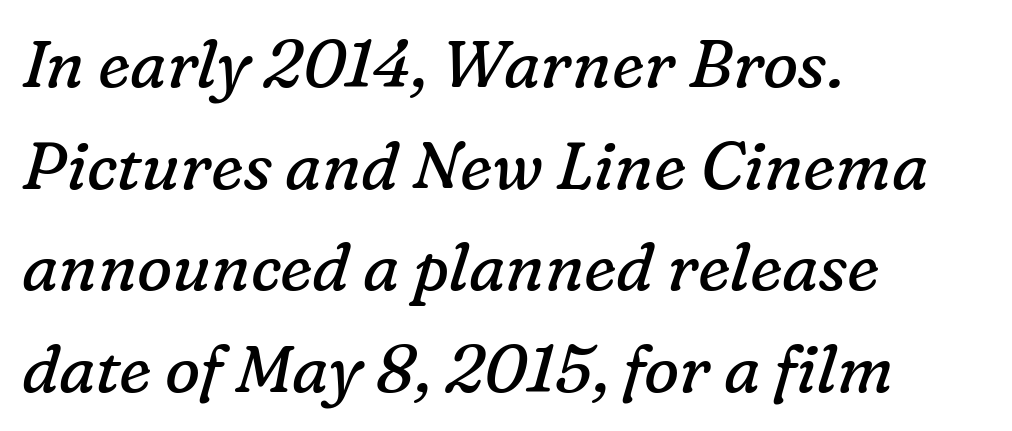
{"serif": "yes", "italic": "yes", "lean": "right", "slant_degrees": 16, "bold": "no", "weight": "regular", "width": "normal", "stroke_contrast": "low", "x_height": "medium", "monospaced": "no", "underline": "no", "align": "left", "line_spacing": "normal", "line_spacing_ratio": 1.54, "letter_spacing": "normal", "letter_spacing_em": 0.0, "glyph_px": 66}
